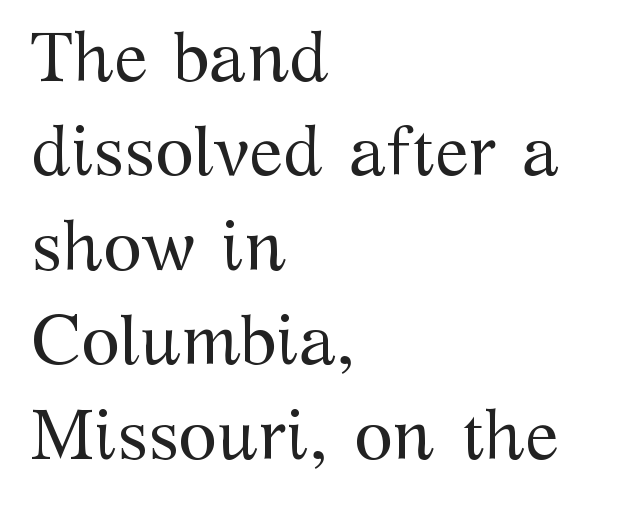
The image shows 70 px regular-weight serif type, upright; set left-aligned, normal line spacing (1.35x), normal letter spacing, not underlined; medium stroke contrast and a medium x-height.
